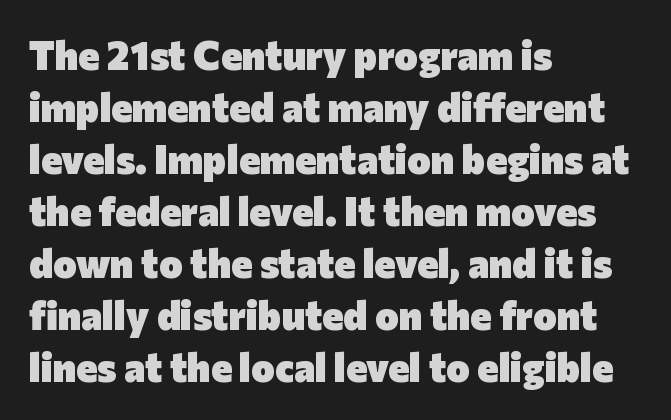
Q: Is the text bold? A: Yes.
Q: Is the text italic (slanted)? A: No, it is upright.
Q: Is the typeface a serif or a sans-serif typeface? A: Sans-serif.
Q: Is the text underlined? A: No.
Q: How is the paragraph aligned? A: Left-aligned.
Q: Is the spacing between letters normal or unusually wide? A: Normal.
Q: Is the spacing between lines tight, normal or loose? A: Normal.
Q: Width (condensed, normal, or wide)? A: Normal.
Q: Stroke contrast? A: Low.
Q: x-height? A: Medium.
Q: Monospaced? A: No.
